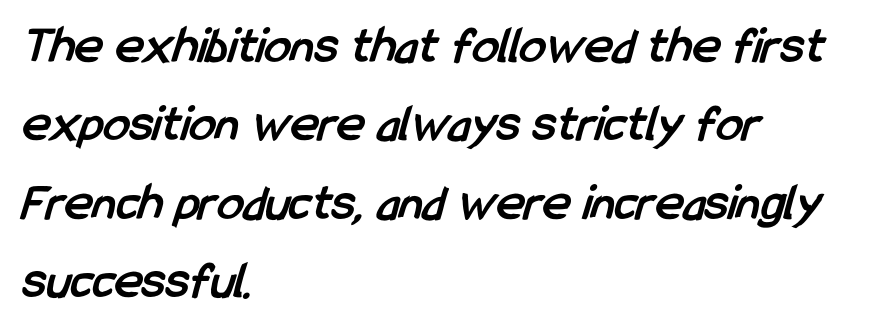
Q: Is the text bold? A: Yes.
Q: Is the typeface a serif or a sans-serif typeface? A: Sans-serif.
Q: Is the text underlined? A: No.
Q: How is the paragraph aligned? A: Left-aligned.
Q: Is the spacing between letters normal or unusually wide? A: Normal.
Q: Is the spacing between lines tight, normal or loose? A: Normal.
Q: Width (condensed, normal, or wide)? A: Condensed.
Q: Stroke contrast? A: Low.
Q: x-height? A: Medium.
Q: Monospaced? A: No.
